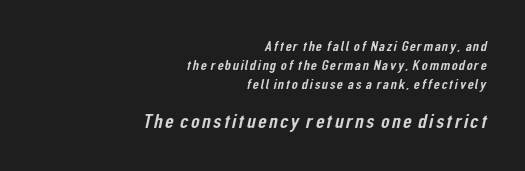
{"underline": "no", "align": "right", "line_spacing": "normal", "line_spacing_ratio": 1.35, "larger_block": "second", "size_ratio": 1.43, "glyph_px": 20}
